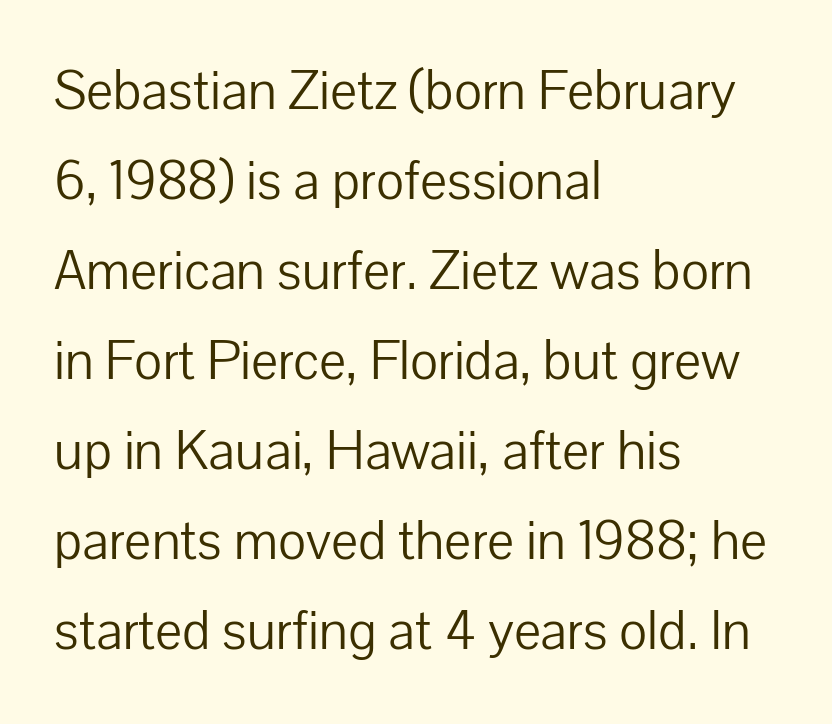
Q: Is the text bold? A: No.
Q: Is the text italic (slanted)? A: No, it is upright.
Q: Is the typeface a serif or a sans-serif typeface? A: Sans-serif.
Q: Is the text underlined? A: No.
Q: How is the paragraph aligned? A: Left-aligned.
Q: Is the spacing between letters normal or unusually wide? A: Normal.
Q: Is the spacing between lines tight, normal or loose? A: Normal.
Q: Width (condensed, normal, or wide)? A: Normal.
Q: Stroke contrast? A: Low.
Q: x-height? A: Medium.
Q: Monospaced? A: No.
